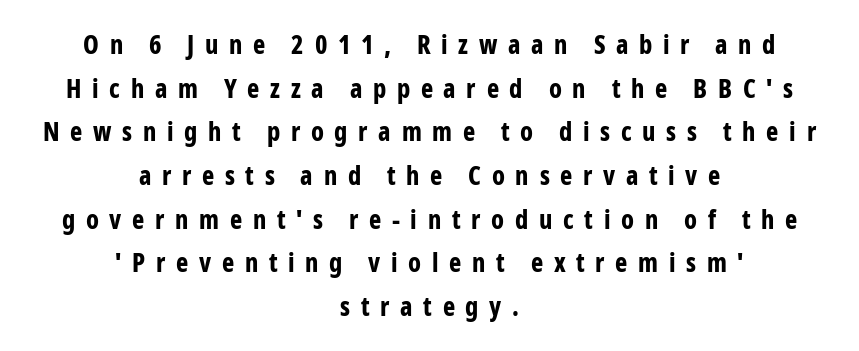
The image shows 26 px bold type, upright; set centered, normal line spacing (1.68x), unusually wide letter spacing (+0.41 em), not underlined.
